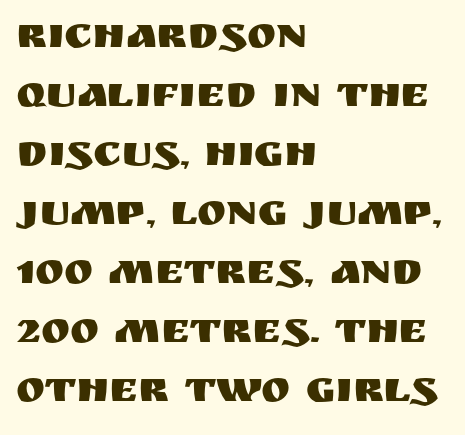
Posture: upright roman. Students, note that the glyphs here touch the page at normal intervals. What's the leading like? Ordinary, nothing unusual. A clean baseline with only descenders dipping below it.
